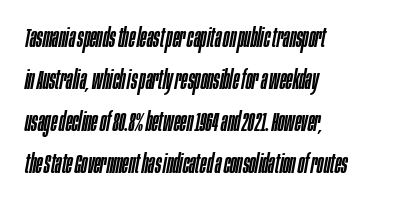
Vertical spacing — default. Words float on clear page, feet unadorned. Slant detected: the letters are inclined. Look at the tracking — it's just the regular setting, nothing added. The lines in this sample share a left origin and differ only in where they stop.
